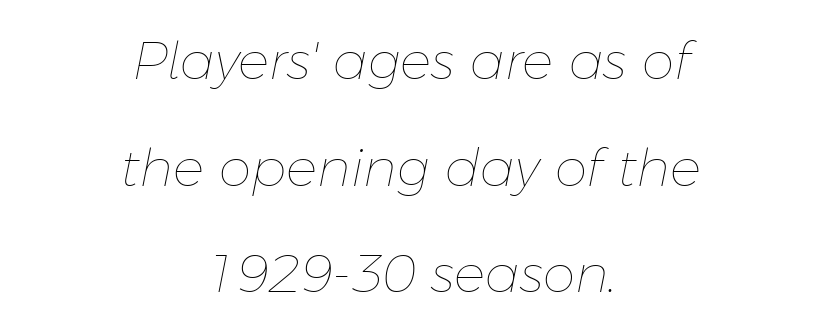
The image shows 52 px thin type, italic (leaning right); set centered, loose line spacing (2.05x), normal letter spacing, not underlined; low stroke contrast and a medium x-height.
